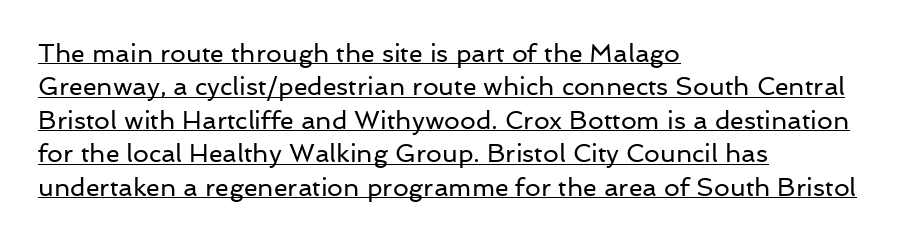
Casual observation: everything's shoved over to the left. Between one letter and the next there's only the usual sliver of space. Underlining? Definitely there. This is the regular roman posture of the typeface.
